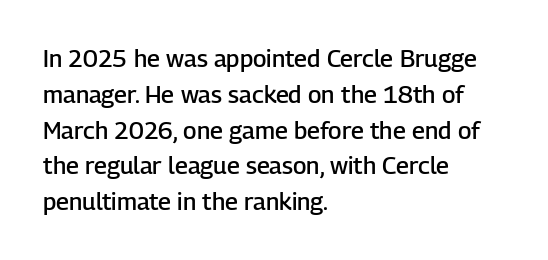
Q: Is the text bold? A: Semi-bold.
Q: Is the text italic (slanted)? A: No, it is upright.
Q: Is the text underlined? A: No.
Q: How is the paragraph aligned? A: Left-aligned.
Q: Is the spacing between letters normal or unusually wide? A: Normal.
Q: Is the spacing between lines tight, normal or loose? A: Normal.
